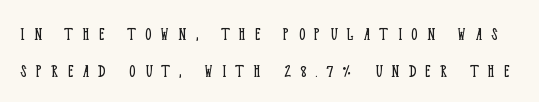
The image shows 20 px text type, upright; set line spacing 1.86x, unusually wide letter spacing (+0.47 em), not underlined.
